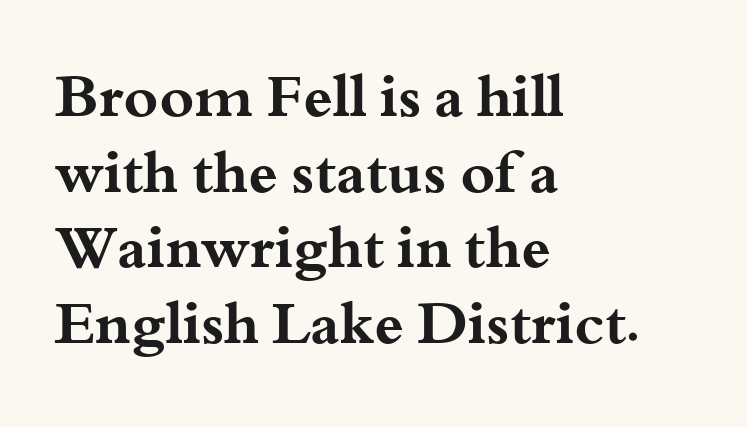
{"serif": "yes", "italic": "no", "bold": "yes", "weight": "bold", "width": "wide", "stroke_contrast": "medium", "x_height": "small", "monospaced": "no", "underline": "no", "align": "left", "line_spacing": "normal", "line_spacing_ratio": 1.28, "letter_spacing": "normal", "letter_spacing_em": 0.0, "glyph_px": 59}
